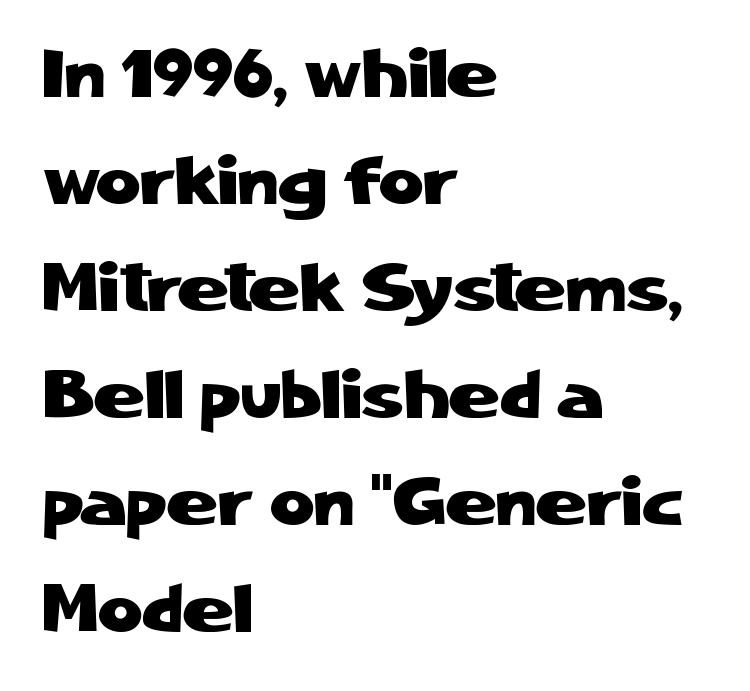
Q: Is the text italic (slanted)? A: No, it is upright.
Q: Is the typeface a serif or a sans-serif typeface? A: Sans-serif.
Q: Is the text underlined? A: No.
Q: How is the paragraph aligned? A: Left-aligned.
Q: Is the spacing between letters normal or unusually wide? A: Normal.
Q: Is the spacing between lines tight, normal or loose? A: Normal.
Q: Width (condensed, normal, or wide)? A: Normal.
Q: Stroke contrast? A: Low.
Q: x-height? A: Medium.
Q: Monospaced? A: No.
